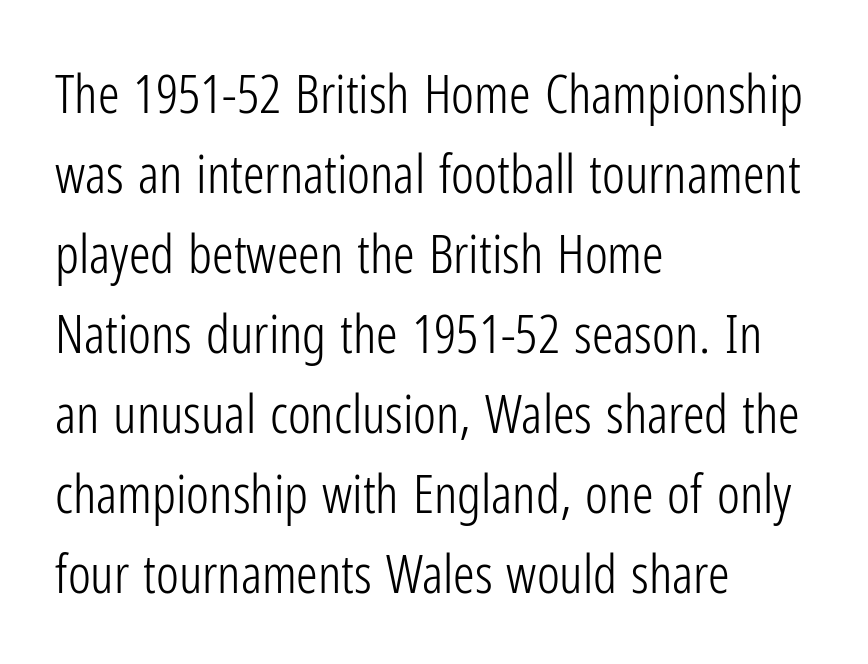
The image shows 54 px light, condensed sans-serif type, upright; set left-aligned, normal line spacing (1.48x), normal letter spacing, not underlined; low stroke contrast and a medium x-height.
